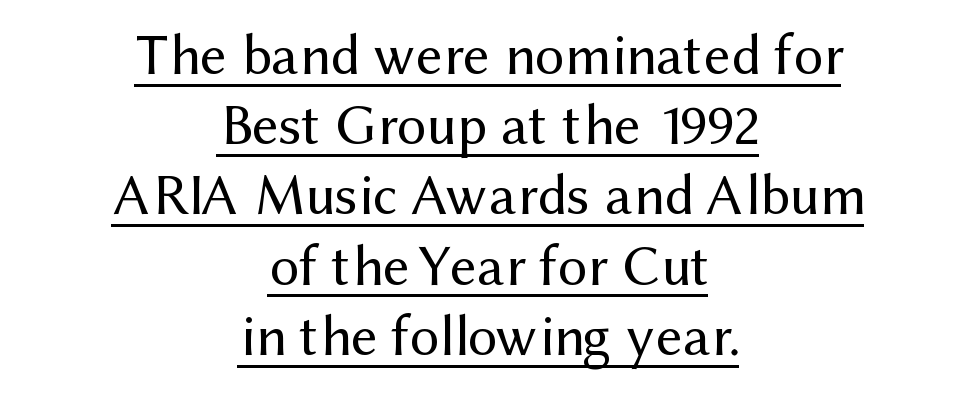
{"serif": "no", "italic": "no", "bold": "no", "weight": "regular", "width": "normal", "stroke_contrast": "medium", "x_height": "medium", "monospaced": "no", "underline": "yes", "align": "center", "line_spacing_ratio": 1.21, "letter_spacing": "normal", "letter_spacing_em": 0.0, "glyph_px": 58}
